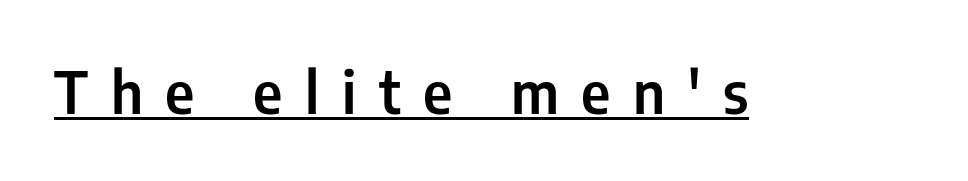
Q: Is the text italic (slanted)? A: No, it is upright.
Q: Is the typeface a serif or a sans-serif typeface? A: Sans-serif.
Q: Is the text underlined? A: Yes.
Q: Is the spacing between letters normal or unusually wide? A: Unusually wide.
Q: Width (condensed, normal, or wide)? A: Condensed.
Q: Stroke contrast? A: Low.
Q: x-height? A: Medium.
Q: Monospaced? A: No.
